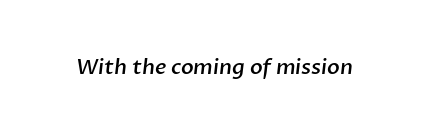
Q: Is the text bold? A: Semi-bold.
Q: Is the text underlined? A: No.
Q: Is the spacing between letters normal or unusually wide? A: Normal.
